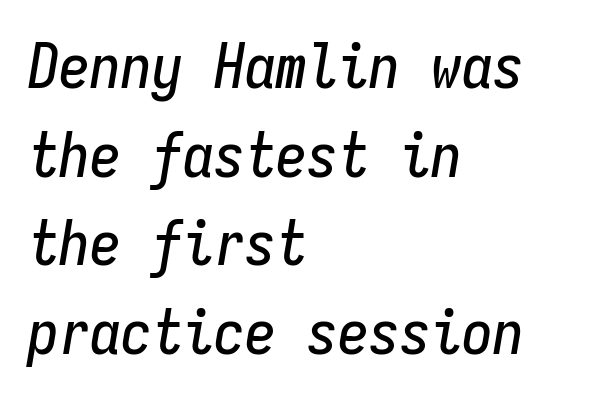
Q: Is the text italic (slanted)? A: Yes, it leans right by about 9 degrees.
Q: Is the text underlined? A: No.
Q: How is the paragraph aligned? A: Left-aligned.
Q: Is the spacing between letters normal or unusually wide? A: Normal.
Q: Is the spacing between lines tight, normal or loose? A: Normal.
Q: Width (condensed, normal, or wide)? A: Condensed.
Q: Stroke contrast? A: Low.
Q: x-height? A: Medium.
Q: Monospaced? A: Yes.
